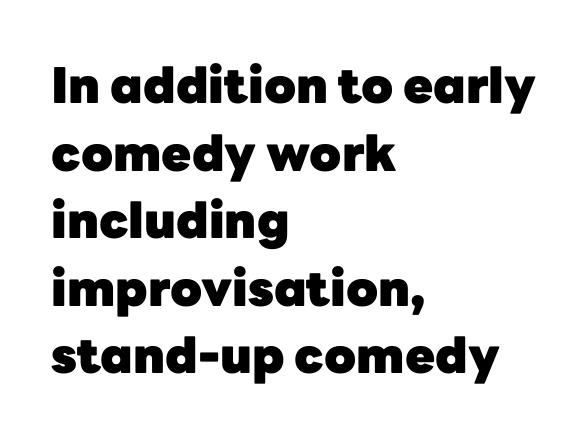
{"serif": "no", "italic": "no", "bold": "yes", "weight": "heavy", "width": "normal", "stroke_contrast": "low", "x_height": "medium", "monospaced": "no", "underline": "no", "align": "left", "line_spacing": "normal", "line_spacing_ratio": 1.38, "letter_spacing": "normal", "letter_spacing_em": 0.0, "glyph_px": 49}
